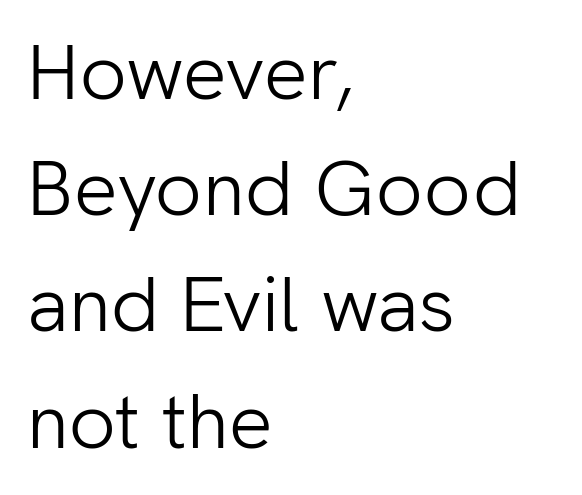
{"serif": "no", "italic": "no", "bold": "no", "weight": "light", "width": "normal", "stroke_contrast": "low", "x_height": "medium", "monospaced": "no", "underline": "no", "align": "left", "line_spacing": "normal", "line_spacing_ratio": 1.49, "letter_spacing": "normal", "letter_spacing_em": 0.0, "glyph_px": 78}
